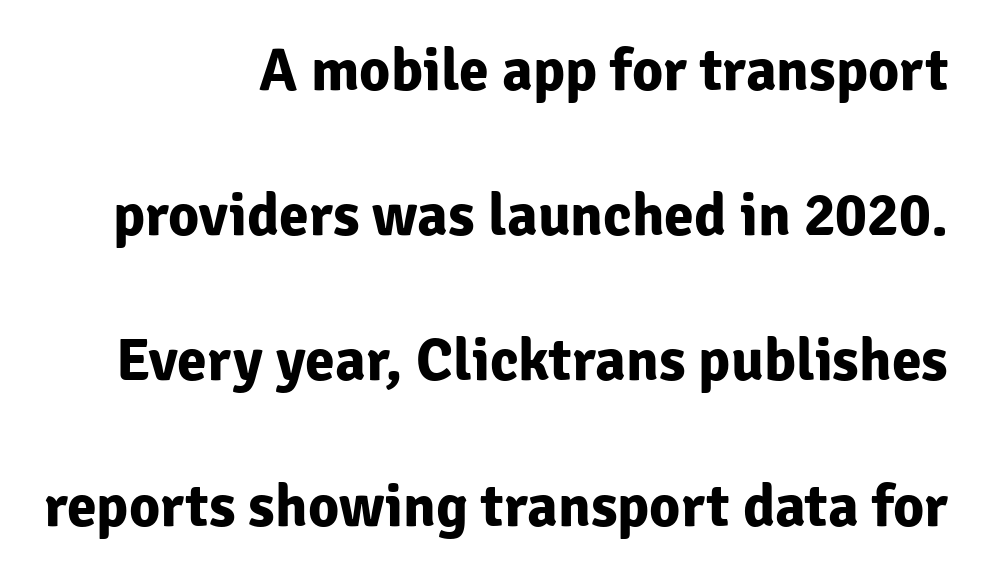
The image shows 60 px bold sans-serif type, upright; set right-aligned, loose line spacing (2.42x), normal letter spacing, not underlined; low stroke contrast and a medium x-height.
